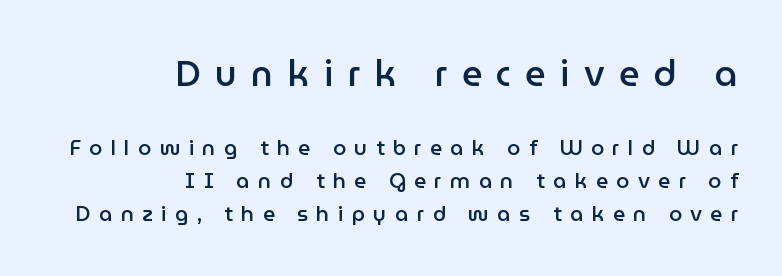
Q: Is the text bold? A: Semi-bold.
Q: Is the text italic (slanted)? A: No, it is upright.
Q: Is the typeface a serif or a sans-serif typeface? A: Sans-serif.
Q: Is the text underlined? A: No.
Q: How is the paragraph aligned? A: Right-aligned.
Q: Is the spacing between letters normal or unusually wide? A: Unusually wide.
Q: Is the spacing between lines tight, normal or loose? A: Normal.
Q: Which block of text is set in a larger size, the first (top) or the second (bottom)? A: The first (top) one.
Q: Width (condensed, normal, or wide)? A: Normal.
Q: Stroke contrast? A: Low.
Q: x-height? A: Medium.
Q: Monospaced? A: No.
